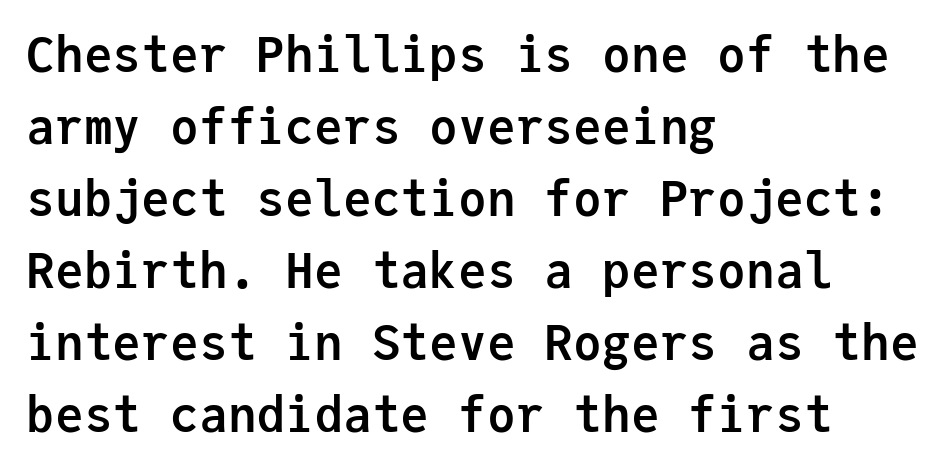
Do the characters align in a grid? Yes, the font is monospaced. A dark, heavy texture on the line: the type is bold. The rag falls on the right side of this text block. The glyphs are unaccompanied by any horizontal stroke below them.
